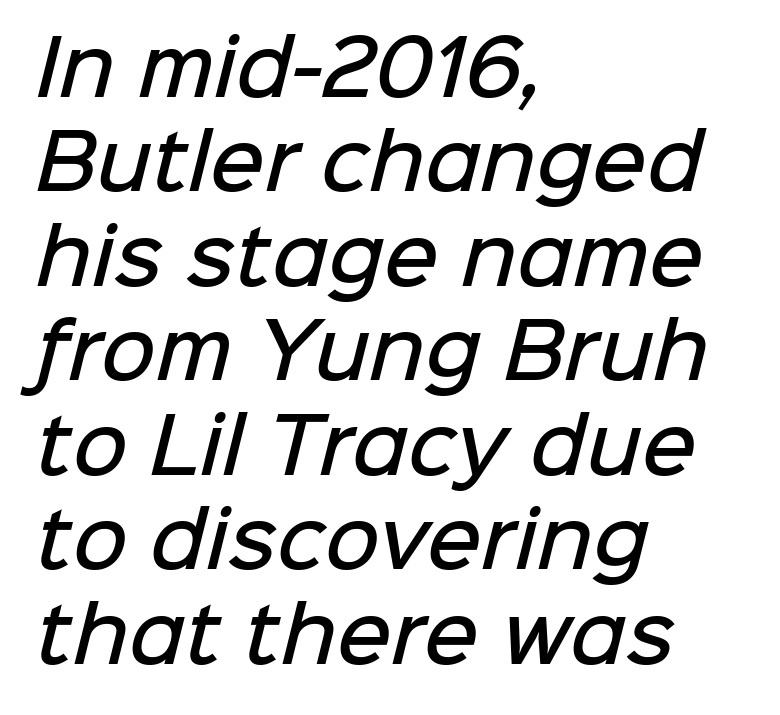
Q: Is the text bold? A: Semi-bold.
Q: Is the typeface a serif or a sans-serif typeface? A: Sans-serif.
Q: Is the text underlined? A: No.
Q: How is the paragraph aligned? A: Left-aligned.
Q: Is the spacing between letters normal or unusually wide? A: Normal.
Q: Is the spacing between lines tight, normal or loose? A: Normal.
Q: Width (condensed, normal, or wide)? A: Normal.
Q: Stroke contrast? A: Low.
Q: x-height? A: Medium.
Q: Monospaced? A: No.
